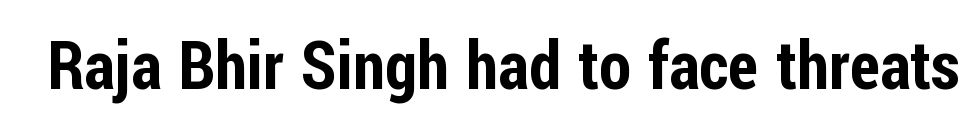
Observe the ordinary spacing: letters are neighbours, not strangers. The specimen omits any rule beneath the text block's lines. This is roman type, the default non-slanted kind. Varying glyph widths throughout — classic text-font behaviour. Nope, no serifs anywhere on these letters.
